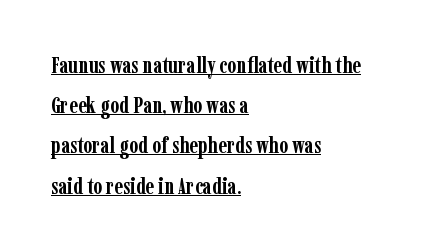
The image shows 23 px bold type, upright; set left-aligned, line spacing 1.75x, normal letter spacing, underlined.
